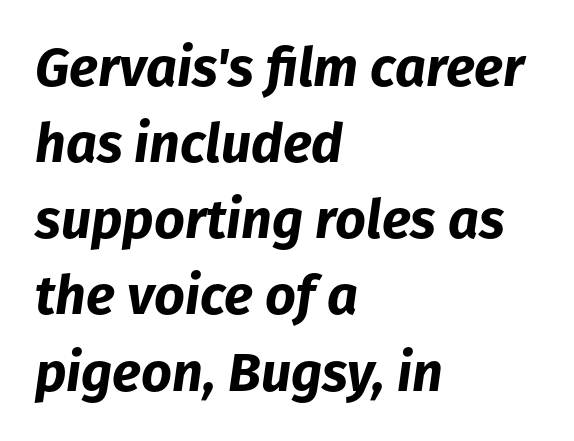
Q: Is the text bold? A: Yes.
Q: Is the text italic (slanted)? A: Yes, it leans right by about 8 degrees.
Q: Is the text underlined? A: No.
Q: How is the paragraph aligned? A: Left-aligned.
Q: Is the spacing between letters normal or unusually wide? A: Normal.
Q: Is the spacing between lines tight, normal or loose? A: Normal.
Q: Width (condensed, normal, or wide)? A: Normal.
Q: Stroke contrast? A: Low.
Q: x-height? A: Medium.
Q: Monospaced? A: No.
